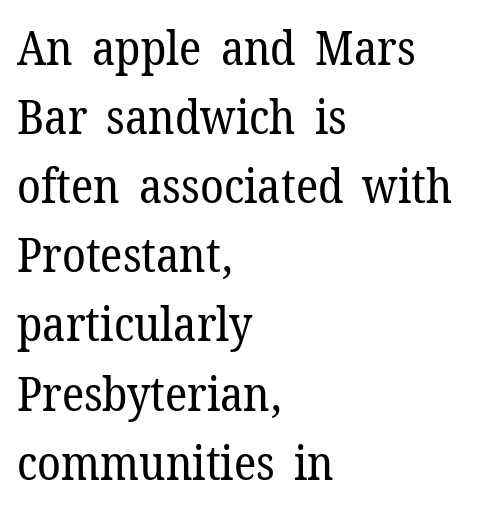
Q: Is the text bold? A: No.
Q: Is the text italic (slanted)? A: No, it is upright.
Q: Is the typeface a serif or a sans-serif typeface? A: Serif.
Q: Is the text underlined? A: No.
Q: How is the paragraph aligned? A: Left-aligned.
Q: Is the spacing between letters normal or unusually wide? A: Normal.
Q: Is the spacing between lines tight, normal or loose? A: Normal.
Q: Width (condensed, normal, or wide)? A: Normal.
Q: Stroke contrast? A: Low.
Q: x-height? A: Medium.
Q: Monospaced? A: No.
